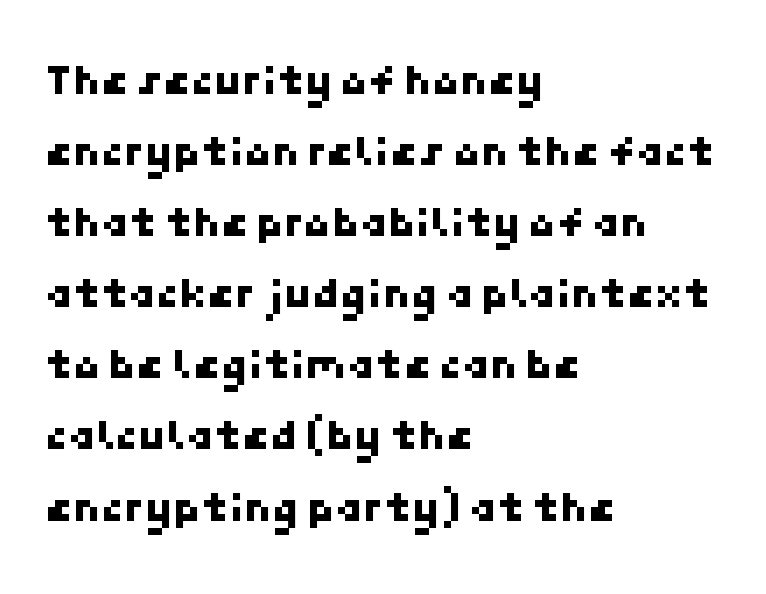
The image shows 45 px sans-serif type; set left-aligned, normal line spacing (1.58x), normal letter spacing, not underlined; low stroke contrast and a medium x-height.
